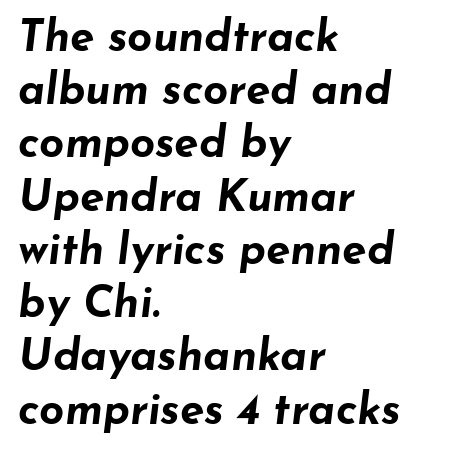
The glyphs are unaccompanied by any horizontal stroke below them. Here the designer chose a conventional face with non-uniform glyph widths. Compared with ordinary roman type, these characters are visibly tilted. Caption: multi-line text, flush left, ragged right. The typesetting leans heavy: a genuine bold. Tracking here is standard; glyphs follow each other at the usual distance.
